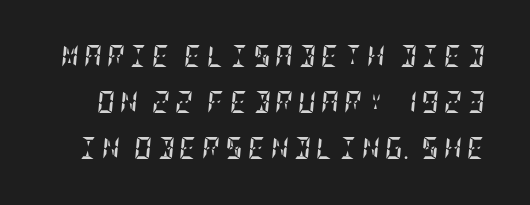
{"italic": "yes", "lean": "right", "slant_degrees": 5, "bold": "yes", "underline": "no", "line_spacing": "loose", "line_spacing_ratio": 2.1, "letter_spacing": "wide", "letter_spacing_em": 0.22, "glyph_px": 22}
